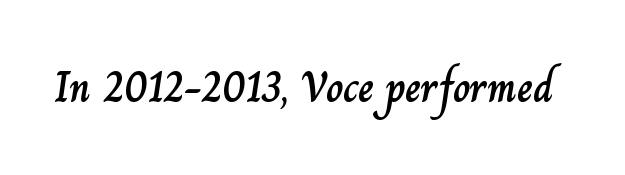
The image shows 43 px text type; set normal letter spacing, not underlined; low stroke contrast and a small x-height.
